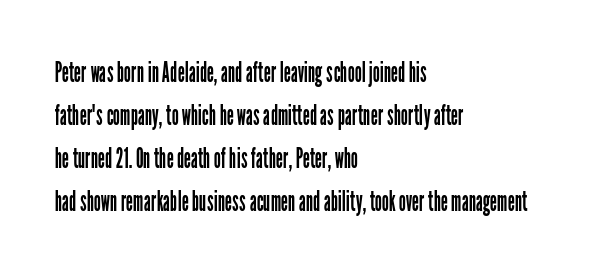
{"serif": "no", "italic": "no", "bold": "no", "weight": "regular", "width": "condensed", "stroke_contrast": "low", "x_height": "medium", "monospaced": "no", "underline": "no", "align": "left", "line_spacing": "normal", "line_spacing_ratio": 1.54, "letter_spacing": "normal", "letter_spacing_em": 0.0, "glyph_px": 28}
